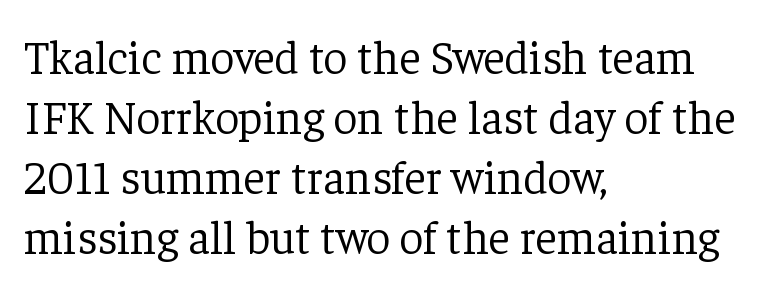
{"serif": "yes", "italic": "no", "bold": "no", "weight": "light", "width": "normal", "stroke_contrast": "low", "x_height": "medium", "monospaced": "no", "underline": "no", "align": "left", "line_spacing": "normal", "line_spacing_ratio": 1.28, "letter_spacing": "normal", "letter_spacing_em": 0.0, "glyph_px": 47}
